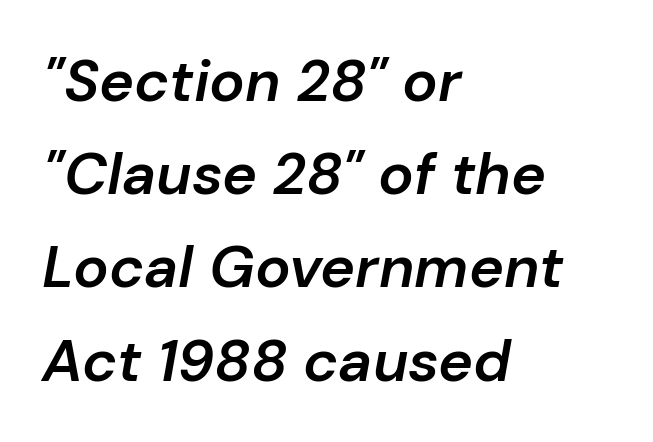
{"italic": "yes", "lean": "right", "slant_degrees": 10, "bold": "semi", "weight": "semibold", "width": "normal", "stroke_contrast": "low", "x_height": "medium", "monospaced": "no", "underline": "no", "align": "left", "line_spacing": "normal", "line_spacing_ratio": 1.58, "letter_spacing": "normal", "letter_spacing_em": 0.0, "glyph_px": 59}
